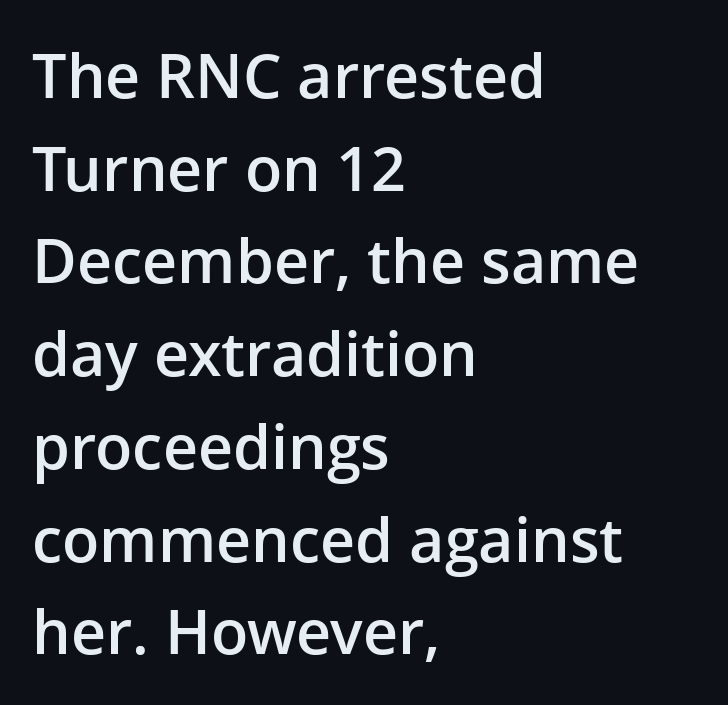
Q: Is the text bold? A: Semi-bold.
Q: Is the text italic (slanted)? A: No, it is upright.
Q: Is the typeface a serif or a sans-serif typeface? A: Sans-serif.
Q: Is the text underlined? A: No.
Q: How is the paragraph aligned? A: Left-aligned.
Q: Is the spacing between letters normal or unusually wide? A: Normal.
Q: Is the spacing between lines tight, normal or loose? A: Normal.
Q: Width (condensed, normal, or wide)? A: Normal.
Q: Stroke contrast? A: Low.
Q: x-height? A: Medium.
Q: Monospaced? A: No.
